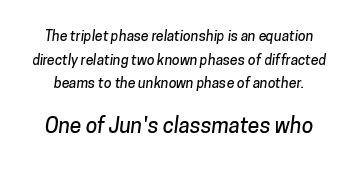
{"underline": "no", "line_spacing": "normal", "line_spacing_ratio": 1.68, "letter_spacing": "normal", "letter_spacing_em": 0.0, "larger_block": "second", "size_ratio": 1.5, "glyph_px": 21}
